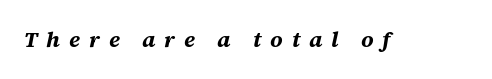
Q: Is the text bold? A: Yes.
Q: Is the text italic (slanted)? A: Yes, it leans right by about 12 degrees.
Q: Is the text underlined? A: No.
Q: Is the spacing between letters normal or unusually wide? A: Unusually wide.
